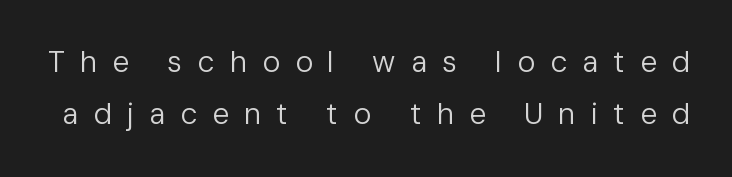
Q: Is the text bold? A: No.
Q: Is the text italic (slanted)? A: No, it is upright.
Q: Is the typeface a serif or a sans-serif typeface? A: Sans-serif.
Q: Is the text underlined? A: No.
Q: Is the spacing between letters normal or unusually wide? A: Unusually wide.
Q: Width (condensed, normal, or wide)? A: Normal.
Q: Stroke contrast? A: Low.
Q: x-height? A: Medium.
Q: Monospaced? A: No.
